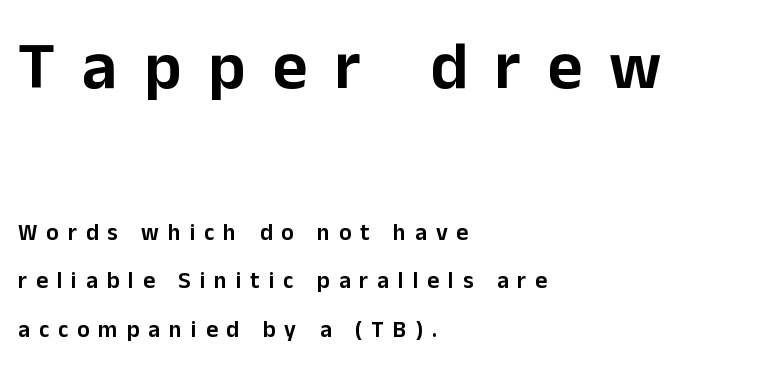
Q: Is the text italic (slanted)? A: No, it is upright.
Q: Is the typeface a serif or a sans-serif typeface? A: Sans-serif.
Q: Is the text underlined? A: No.
Q: How is the paragraph aligned? A: Left-aligned.
Q: Is the spacing between letters normal or unusually wide? A: Unusually wide.
Q: Is the spacing between lines tight, normal or loose? A: Loose.
Q: Which block of text is set in a larger size, the first (top) or the second (bottom)? A: The first (top) one.
Q: Width (condensed, normal, or wide)? A: Normal.
Q: Stroke contrast? A: Low.
Q: x-height? A: Medium.
Q: Monospaced? A: No.
